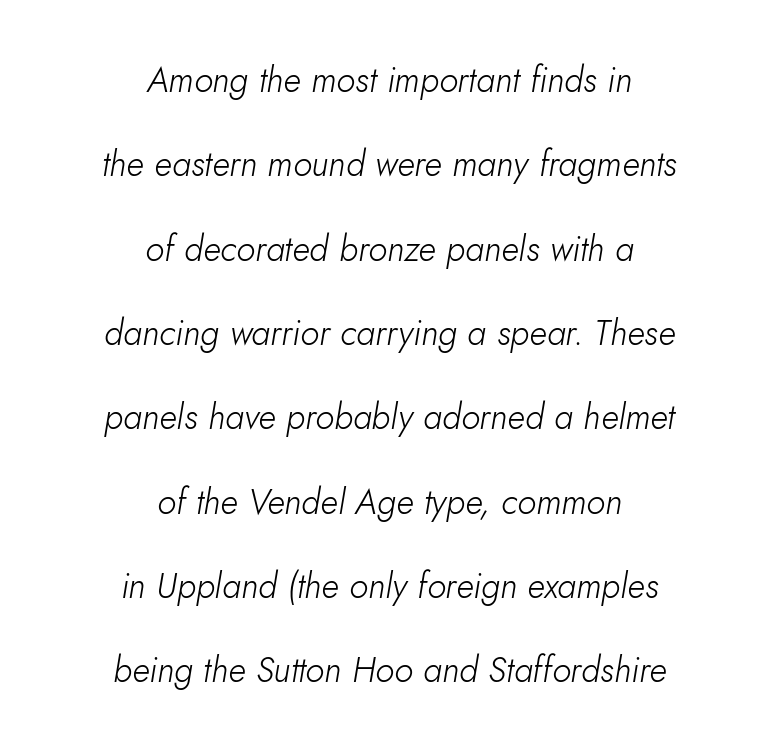
Leftover space on each line is divided equally before and after the words. The space beneath each line is pristine and unruled. The letterforms sit at book weight or below. Spacing verdict: proportional, widths tailored to each character.
